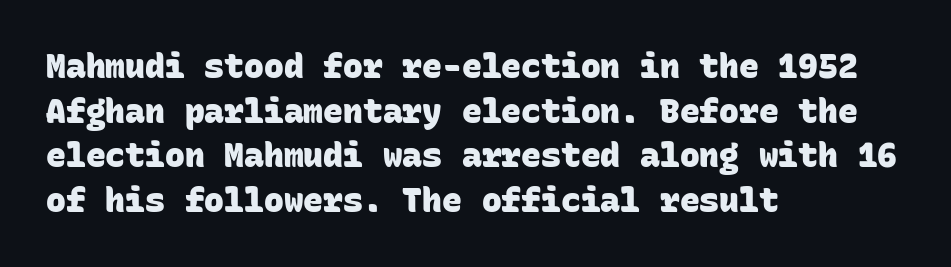
Q: Is the text bold? A: Yes.
Q: Is the typeface a serif or a sans-serif typeface? A: Sans-serif.
Q: Is the text underlined? A: No.
Q: How is the paragraph aligned? A: Left-aligned.
Q: Is the spacing between letters normal or unusually wide? A: Normal.
Q: Is the spacing between lines tight, normal or loose? A: Normal.
Q: Width (condensed, normal, or wide)? A: Normal.
Q: Stroke contrast? A: Low.
Q: x-height? A: Large.
Q: Monospaced? A: Yes.
